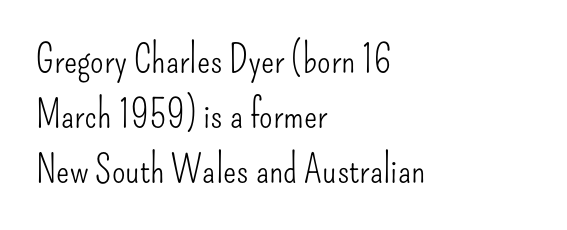
Q: Is the text bold? A: No.
Q: Is the text italic (slanted)? A: No, it is upright.
Q: Is the typeface a serif or a sans-serif typeface? A: Sans-serif.
Q: Is the text underlined? A: No.
Q: How is the paragraph aligned? A: Left-aligned.
Q: Is the spacing between letters normal or unusually wide? A: Normal.
Q: Is the spacing between lines tight, normal or loose? A: Normal.
Q: Width (condensed, normal, or wide)? A: Condensed.
Q: Stroke contrast? A: Low.
Q: x-height? A: Small.
Q: Monospaced? A: No.
